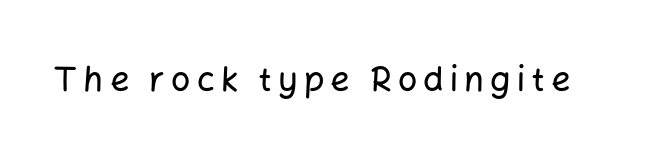
Character widths vary here, with narrow letters taking less room than wide ones. Observe the absence of serifs on each vertical stroke in this sample. This rendering features lettering with no underline. Nope, not italic — everything's standing straight.
